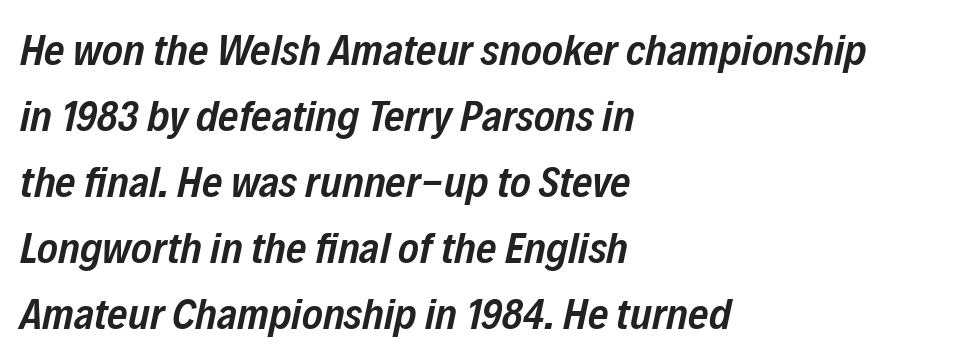
The image shows 44 px semibold, condensed type, italic (leaning right); set left-aligned, normal line spacing (1.5x), normal letter spacing, not underlined; low stroke contrast and a medium x-height.
